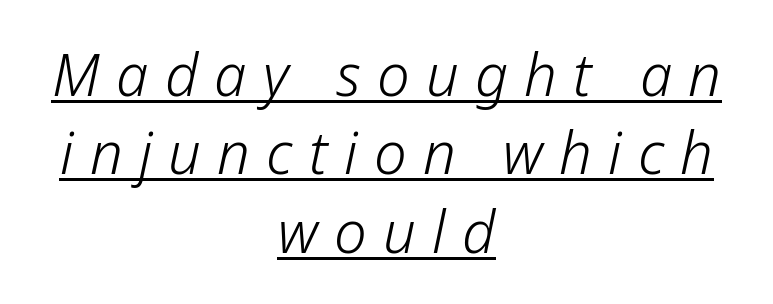
The image shows 58 px light type, italic (leaning right); set centered, normal line spacing (1.35x), unusually wide letter spacing (+0.28 em), underlined; low stroke contrast and a medium x-height.
